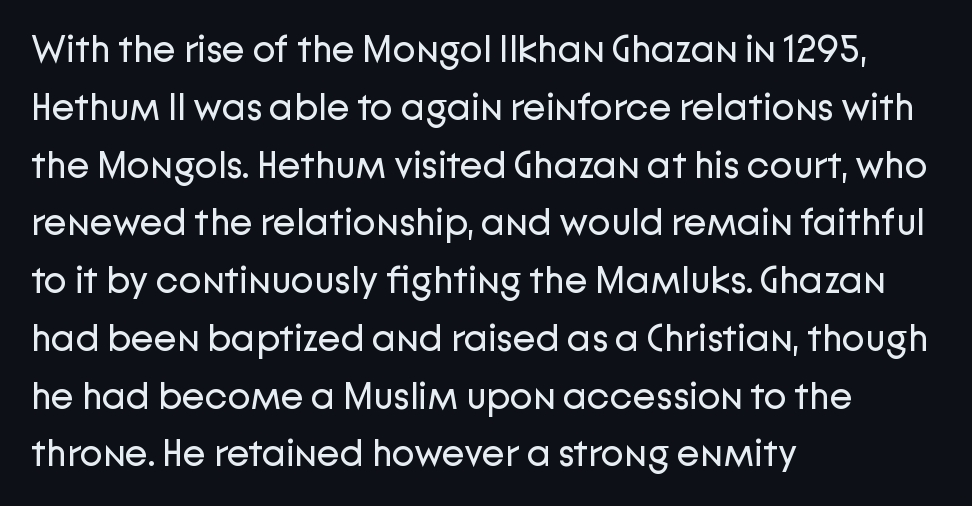
Q: Is the text bold? A: No.
Q: Is the text italic (slanted)? A: No, it is upright.
Q: Is the typeface a serif or a sans-serif typeface? A: Sans-serif.
Q: Is the text underlined? A: No.
Q: How is the paragraph aligned? A: Left-aligned.
Q: Is the spacing between letters normal or unusually wide? A: Normal.
Q: Is the spacing between lines tight, normal or loose? A: Normal.
Q: Width (condensed, normal, or wide)? A: Normal.
Q: Stroke contrast? A: Low.
Q: x-height? A: Medium.
Q: Monospaced? A: No.
